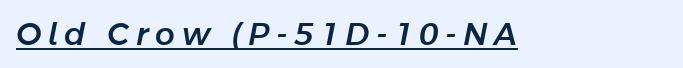
{"italic": "yes", "lean": "right", "slant_degrees": 11, "width": "normal", "stroke_contrast": "low", "x_height": "medium", "monospaced": "no", "underline": "yes", "letter_spacing": "wide", "letter_spacing_em": 0.21, "glyph_px": 31}
